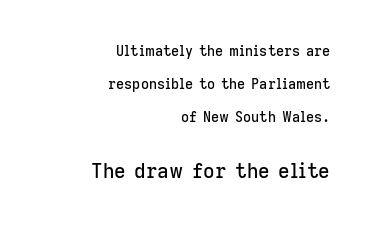
This rendering uses right alignment, leaving the left contour irregular. Posture: upright roman. There is no visible air inserted between adjacent glyphs. The space beneath each line is pristine and unruled. Leading is clearly above the norm, producing a sparse column.
